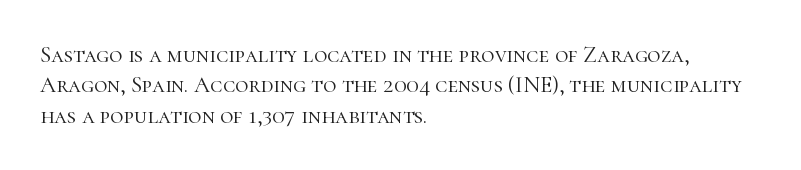
Q: Is the text bold? A: No.
Q: Is the text italic (slanted)? A: No, it is upright.
Q: Is the text underlined? A: No.
Q: How is the paragraph aligned? A: Left-aligned.
Q: Is the spacing between letters normal or unusually wide? A: Normal.
Q: Is the spacing between lines tight, normal or loose? A: Normal.
